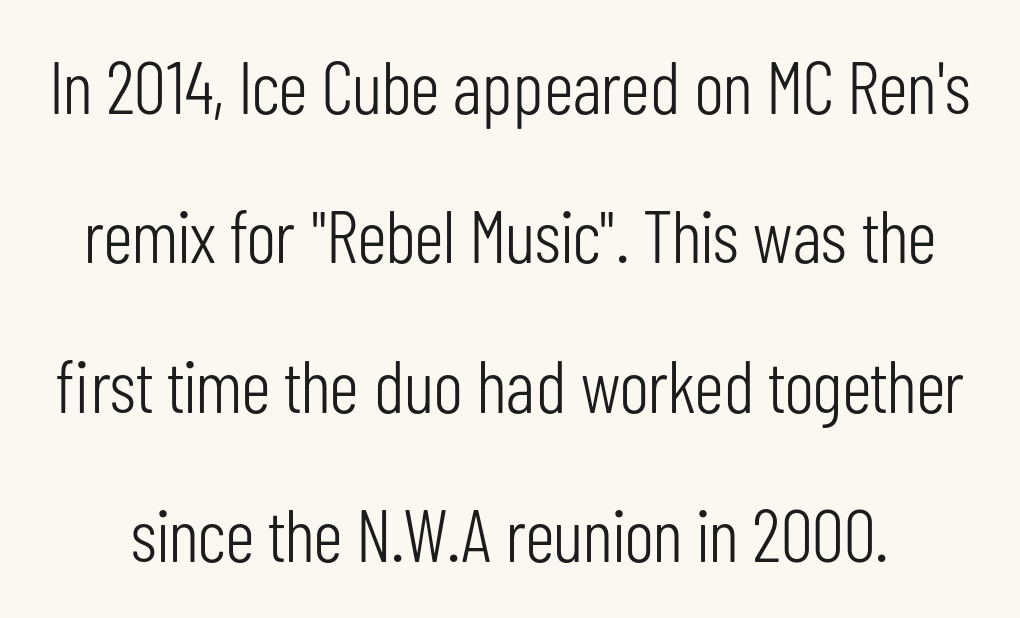
These lines are rendered in a variable-pitch font. On a weight scale, this lands at 450 or below. The face used here is rendered with its standard letterfit. Beneath every word, the page is bare. What kind of face is this? One without serifs — a sans. Notice how the stems are strictly vertical — no italics here.
